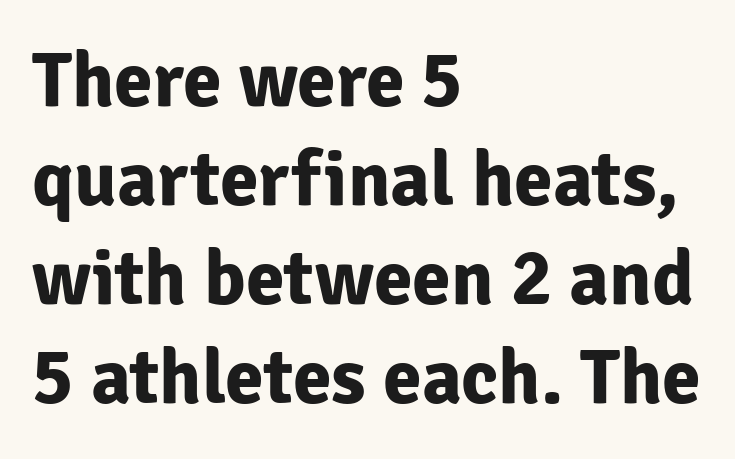
The space beneath each line is pristine and unruled. The face used here is proportionally spaced, like ordinary book or web type. Layout note: lines flush left. The sample has been set heavy, in full bold. The typeface chosen for these lines omits serifs. Leading matches the norm, producing a regular column.
